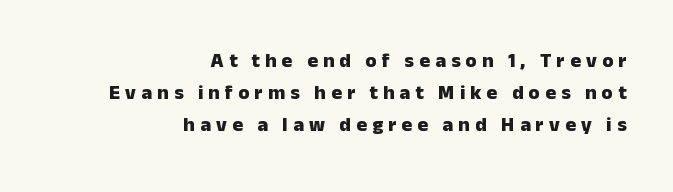
The image shows 20 px bold type, upright; set right-aligned, normal line spacing (1.6x), unusually wide letter spacing (+0.26 em), not underlined.
